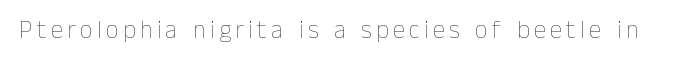
The type sits square on the baseline with zero lean. The strip under each line holds only bare page. Stroke thickness stays within the range of a standard reading face or lighter.
